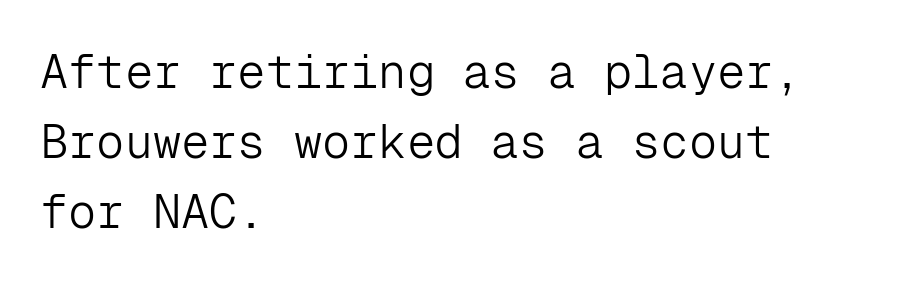
The image shows 47 px light sans-serif type, upright, monospaced; set left-aligned, normal line spacing (1.49x), normal letter spacing, not underlined; low stroke contrast and a medium x-height.
